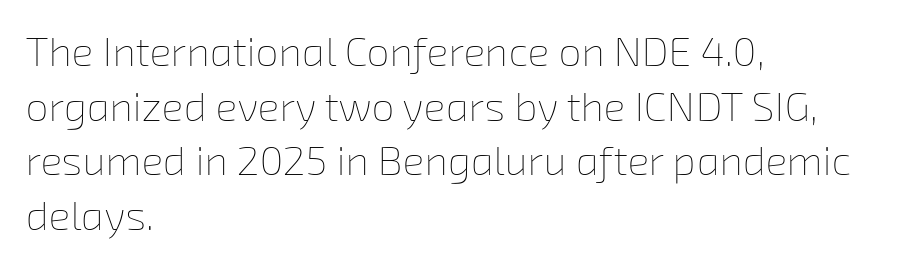
Q: Is the text bold? A: No.
Q: Is the text underlined? A: No.
Q: How is the paragraph aligned? A: Left-aligned.
Q: Is the spacing between letters normal or unusually wide? A: Normal.
Q: Is the spacing between lines tight, normal or loose? A: Normal.
Q: Width (condensed, normal, or wide)? A: Normal.
Q: Stroke contrast? A: Low.
Q: x-height? A: Medium.
Q: Monospaced? A: No.
